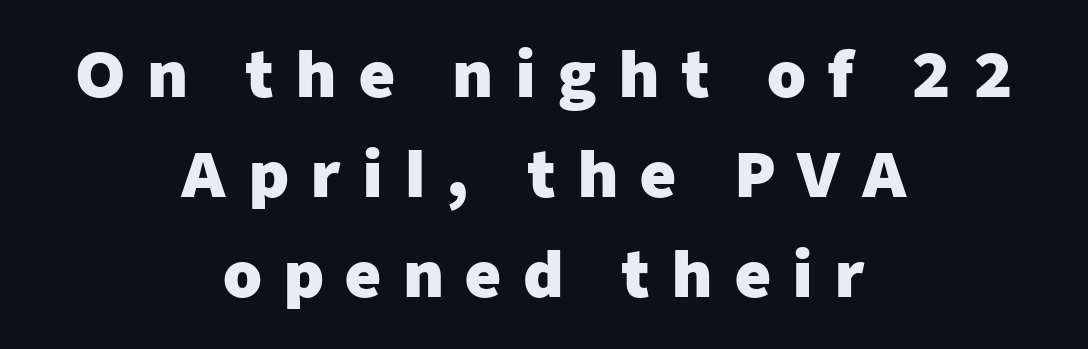
These lines are centered, leaving both edges ragged. The type family on display is of the sans-serif kind. Do the characters align in a grid? No, the font is proportional. You could only call the tracking loose — the letters float apart. One glance says typical: line gaps are just what's usual. The specimen omits any rule beneath the text block's lines.
